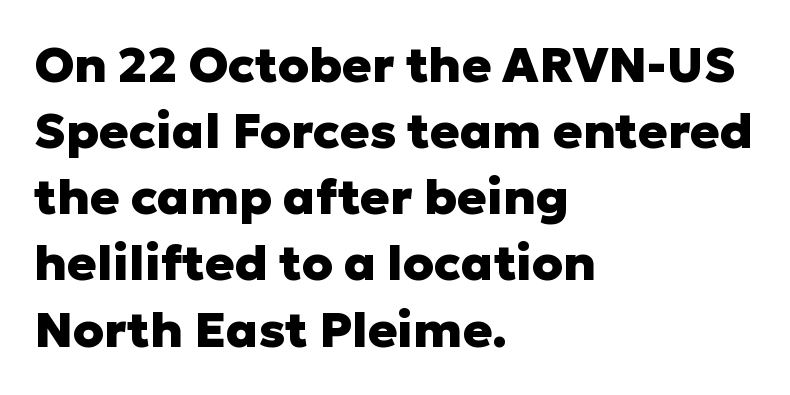
The typesetter chose a ragged-right arrangement here. A typesetter would mark this as roman, not italic. Words appear dense and cohesive because spacing is normal. The rows are spaced the way most documents space them. Strokes here are thick enough to call this a true bold. Font category for this specimen: sans-serif.
